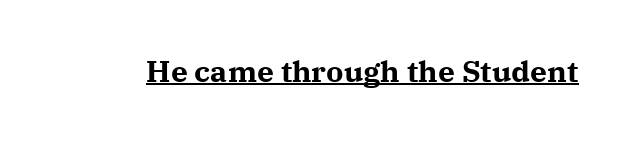
The image shows 30 px bold serif type, upright; set normal letter spacing, underlined; medium stroke contrast and a medium x-height.
